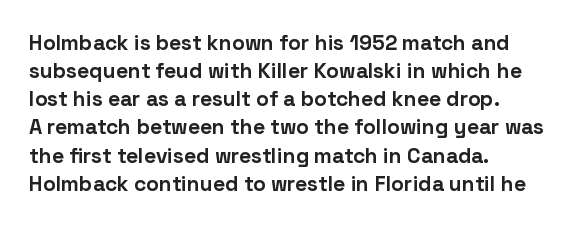
Anything drawn beneath the words? Only blank space. Evenly set lines give the paragraph a standard silhouette. In CSS terms this would be text-align: left. The font's upright variant was chosen for this text. Strokes here are thick enough to call this a true bold.
